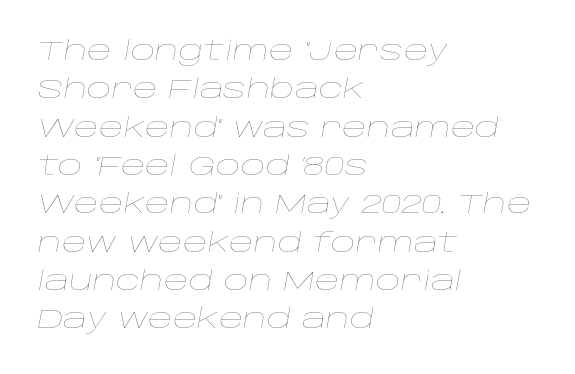
Slant detected: the letters are inclined. Vertical stems look standard width or narrower in stroke. Underlining? Definitely not there. A typesetter would call this zero additional tracking. Summary of vertical rhythm: regular, with standard interline spacing. The rendering anchors every line to the left-hand side.
